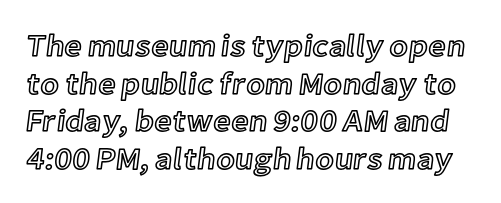
The gap between lines stays unmarked. Do the characters align in a grid? No, the font is proportional. The face used here is rendered with its standard letterfit.
